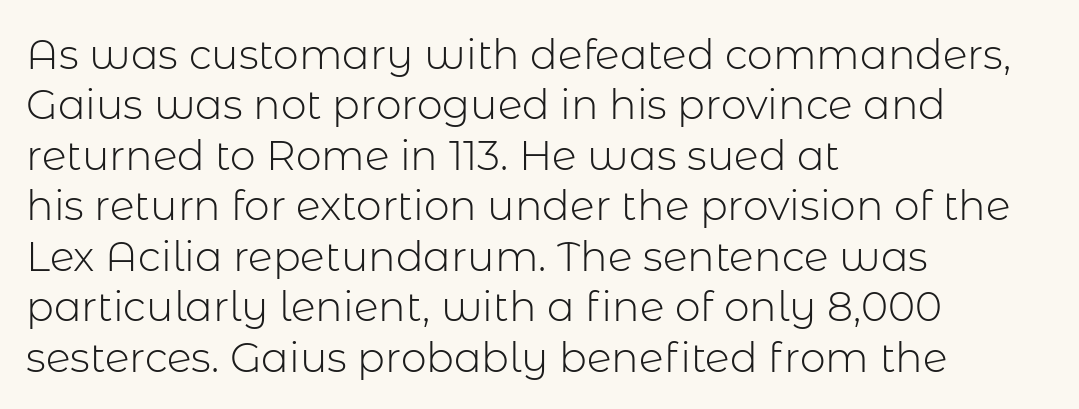
The image shows 41 px light sans-serif type, upright; set left-aligned, line spacing 1.23x, normal letter spacing, not underlined; low stroke contrast and a medium x-height.
